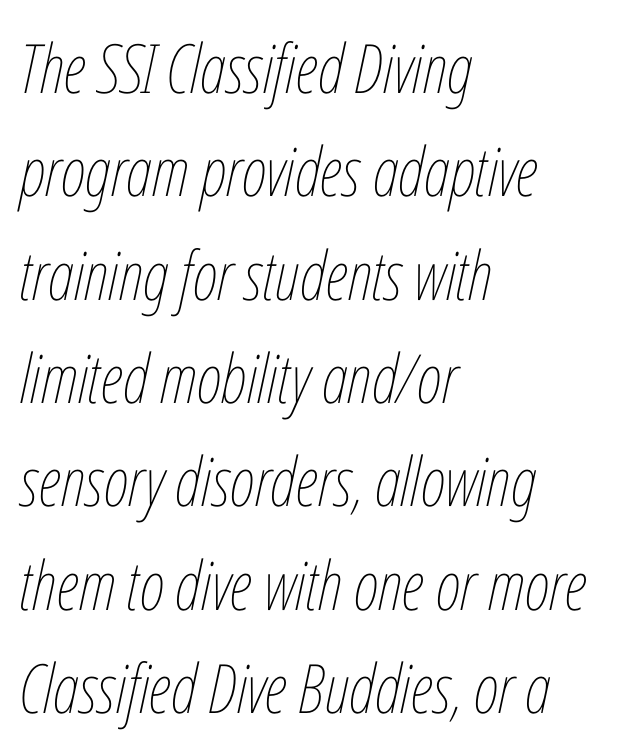
Summary of vertical rhythm: regular, with standard interline spacing. Style check: oblique. The setting favours the left margin, as ordinary paragraphs usually do. Inter-character spacing is left at the font's built-in metrics. Is the type heavy? It reads as light-to-regular instead. The space beneath each line is pristine and unruled.
